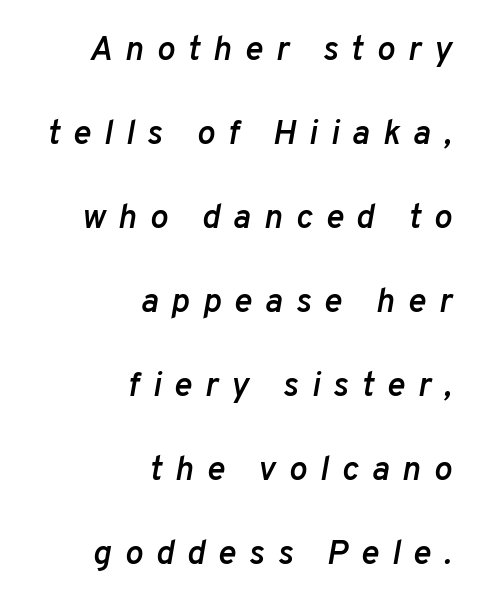
Characters are canted at an angle relative to the baseline's perpendicular. Bare-footed words on every line. Firm but not heavy-handed strokes: this text is semibold. Summary of vertical rhythm: relaxed, with wide interline spacing. The tracking reads as deliberately expanded to a designer's eye. Casual observation: everything's shoved over to the right.
